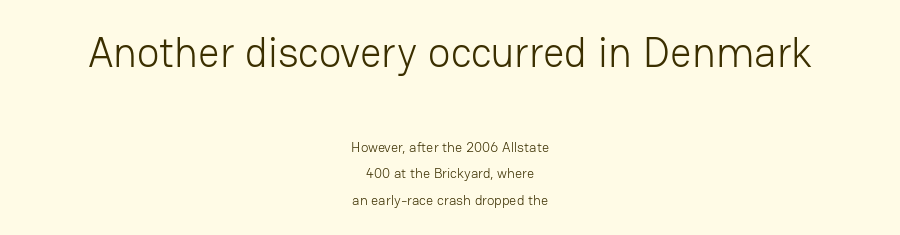
{"serif": "no", "italic": "no", "bold": "no", "weight": "light", "width": "normal", "stroke_contrast": "low", "x_height": "medium", "monospaced": "no", "underline": "no", "align": "center", "line_spacing_ratio": 1.89, "letter_spacing": "normal", "letter_spacing_em": 0.0, "larger_block": "first", "size_ratio": 3.0, "glyph_px": 42}
